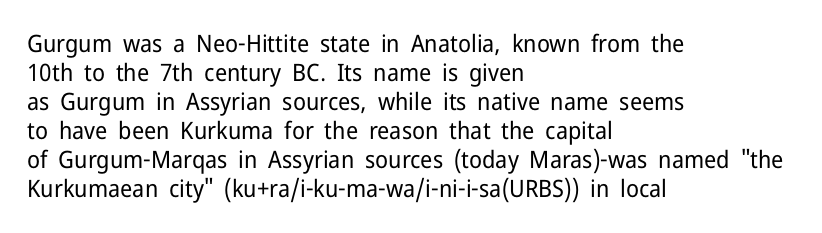
{"italic": "no", "bold": "no", "underline": "no", "align": "left", "line_spacing_ratio": 1.21, "letter_spacing": "normal", "letter_spacing_em": 0.0, "glyph_px": 24}
